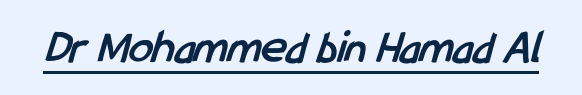
The image shows 48 px semibold, condensed sans-serif type; set normal letter spacing, underlined; low stroke contrast and a medium x-height.
